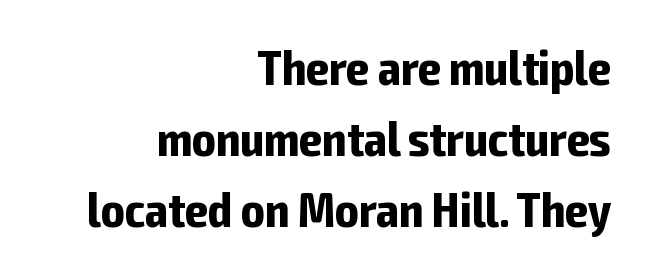
The image shows 49 px bold, condensed sans-serif type, upright; set right-aligned, normal line spacing (1.45x), normal letter spacing, not underlined; low stroke contrast and a medium x-height.
